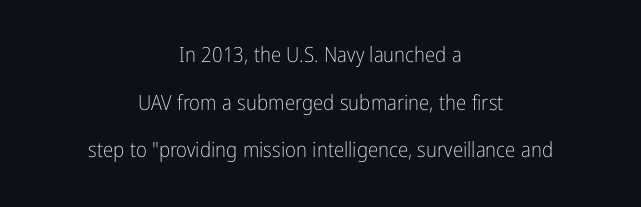
{"italic": "no", "bold": "no", "underline": "no", "align": "center", "line_spacing": "loose", "line_spacing_ratio": 2.27, "letter_spacing": "normal", "letter_spacing_em": 0.0, "glyph_px": 21}
